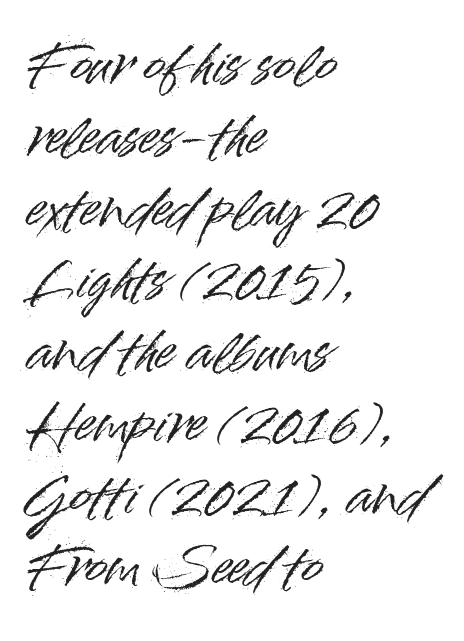
A typesetter would call this zero additional tracking. Typographically, this falls in the sans-serif category. The zone under the glyphs is completely vacant. Honestly, the row spacing looks completely unremarkable.
